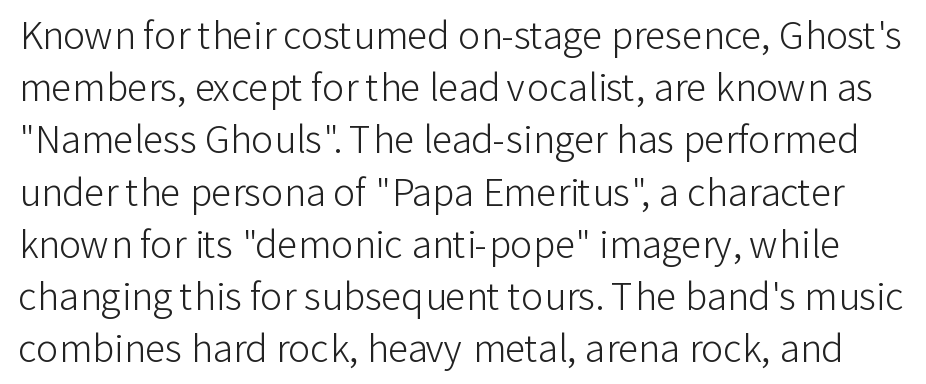
Q: Is the text bold? A: No.
Q: Is the text italic (slanted)? A: No, it is upright.
Q: Is the typeface a serif or a sans-serif typeface? A: Sans-serif.
Q: Is the text underlined? A: No.
Q: Is the spacing between letters normal or unusually wide? A: Normal.
Q: Is the spacing between lines tight, normal or loose? A: Normal.
Q: Width (condensed, normal, or wide)? A: Normal.
Q: Stroke contrast? A: Low.
Q: x-height? A: Medium.
Q: Monospaced? A: No.
